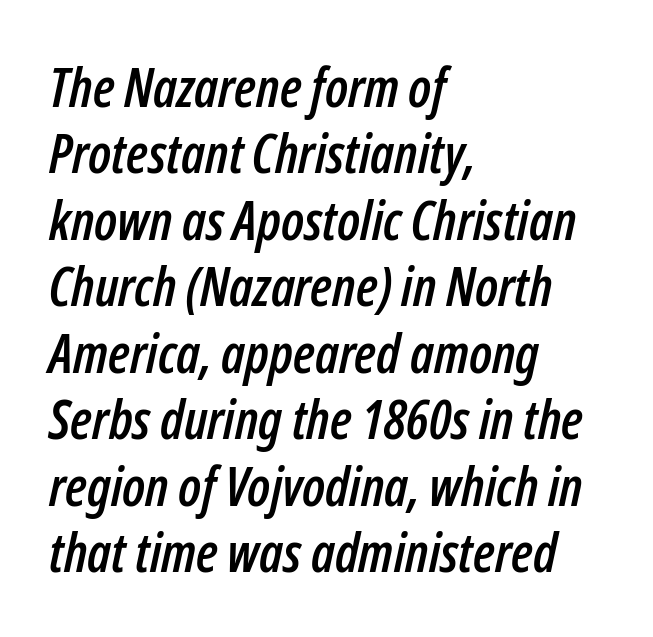
Q: Is the text italic (slanted)? A: Yes, it leans right by about 12 degrees.
Q: Is the text underlined? A: No.
Q: How is the paragraph aligned? A: Left-aligned.
Q: Is the spacing between letters normal or unusually wide? A: Normal.
Q: Width (condensed, normal, or wide)? A: Condensed.
Q: Stroke contrast? A: Low.
Q: x-height? A: Medium.
Q: Monospaced? A: No.
